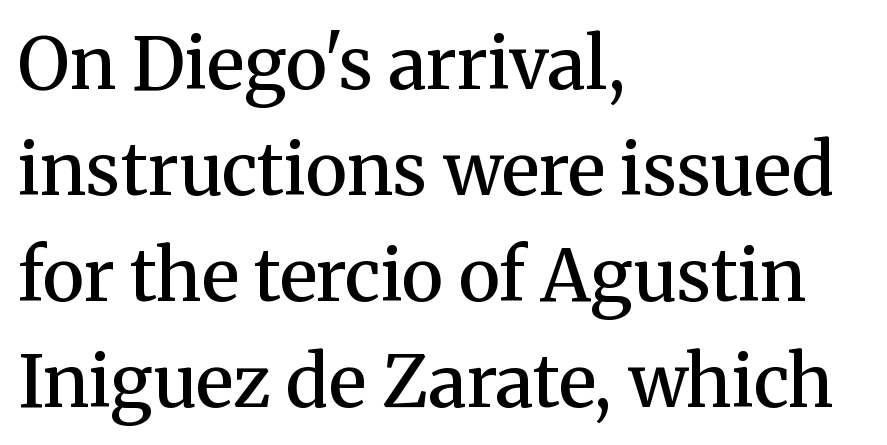
Q: Is the text bold? A: Semi-bold.
Q: Is the text italic (slanted)? A: No, it is upright.
Q: Is the typeface a serif or a sans-serif typeface? A: Serif.
Q: Is the text underlined? A: No.
Q: How is the paragraph aligned? A: Left-aligned.
Q: Is the spacing between letters normal or unusually wide? A: Normal.
Q: Is the spacing between lines tight, normal or loose? A: Normal.
Q: Width (condensed, normal, or wide)? A: Normal.
Q: Stroke contrast? A: Medium.
Q: x-height? A: Medium.
Q: Monospaced? A: No.
